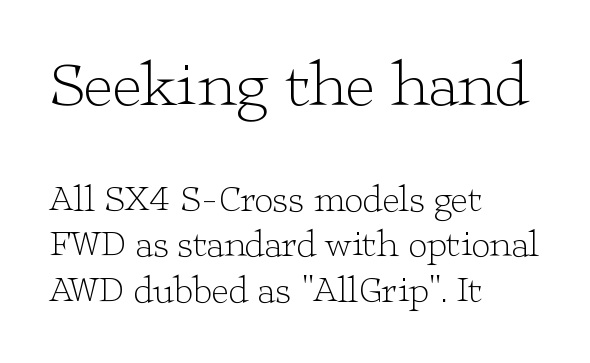
{"serif": "yes", "italic": "no", "bold": "no", "weight": "light", "width": "wide", "stroke_contrast": "low", "x_height": "medium", "monospaced": "no", "underline": "no", "align": "left", "line_spacing_ratio": 1.22, "letter_spacing": "normal", "letter_spacing_em": 0.0, "larger_block": "first", "size_ratio": 1.73, "glyph_px": 64}
